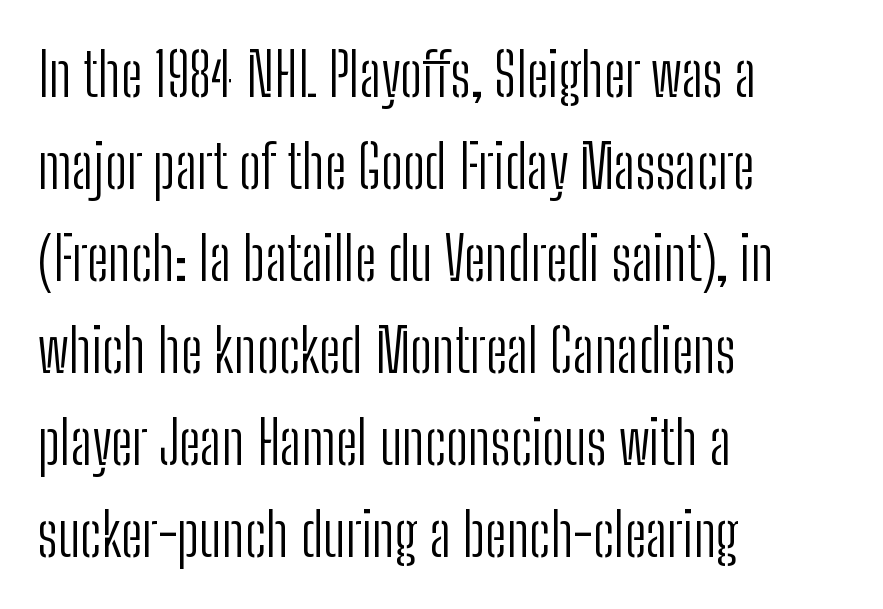
Q: Is the text bold? A: No.
Q: Is the text italic (slanted)? A: No, it is upright.
Q: Is the typeface a serif or a sans-serif typeface? A: Sans-serif.
Q: Is the text underlined? A: No.
Q: How is the paragraph aligned? A: Left-aligned.
Q: Is the spacing between letters normal or unusually wide? A: Normal.
Q: Is the spacing between lines tight, normal or loose? A: Normal.
Q: Width (condensed, normal, or wide)? A: Condensed.
Q: Stroke contrast? A: Low.
Q: x-height? A: Medium.
Q: Monospaced? A: No.
